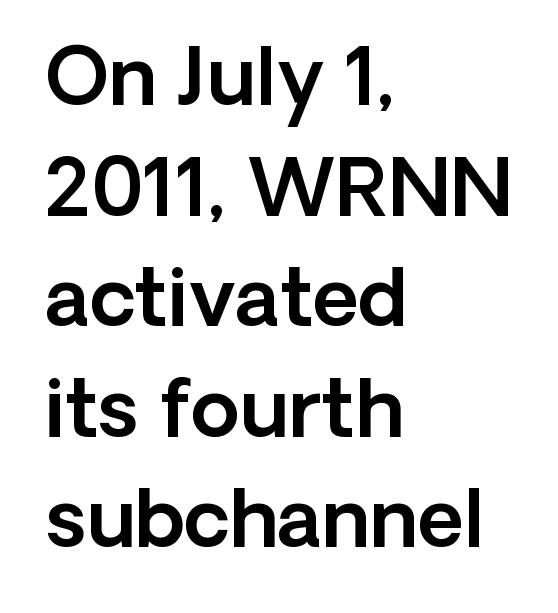
Q: Is the text italic (slanted)? A: No, it is upright.
Q: Is the typeface a serif or a sans-serif typeface? A: Sans-serif.
Q: Is the text underlined? A: No.
Q: How is the paragraph aligned? A: Left-aligned.
Q: Is the spacing between letters normal or unusually wide? A: Normal.
Q: Is the spacing between lines tight, normal or loose? A: Normal.
Q: Width (condensed, normal, or wide)? A: Normal.
Q: x-height? A: Medium.
Q: Monospaced? A: No.
